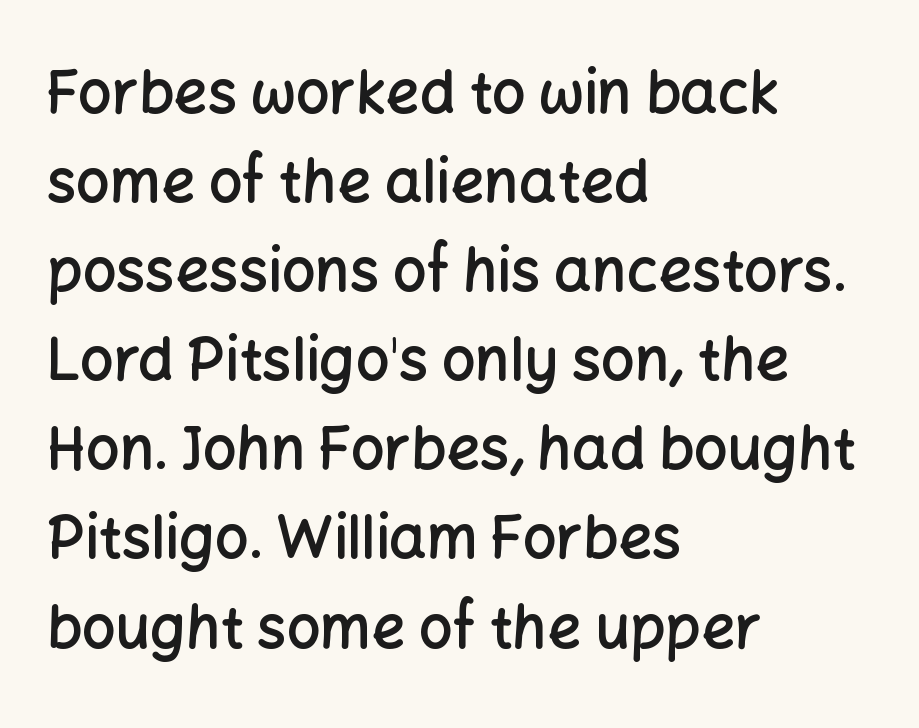
The gaps between neighbouring characters are ordinary and unremarkable. This rendering employs a face without finishing strokes, i.e., a sans-serif. The compositor pushed each line to the left boundary. This sample has the flowing, uneven cadence of proportional lettering. Compared with an ordinary text face, these strokes are moderately heavier — a semibold. The lettering stays uniformly vertical, giving the passage a roman look.
